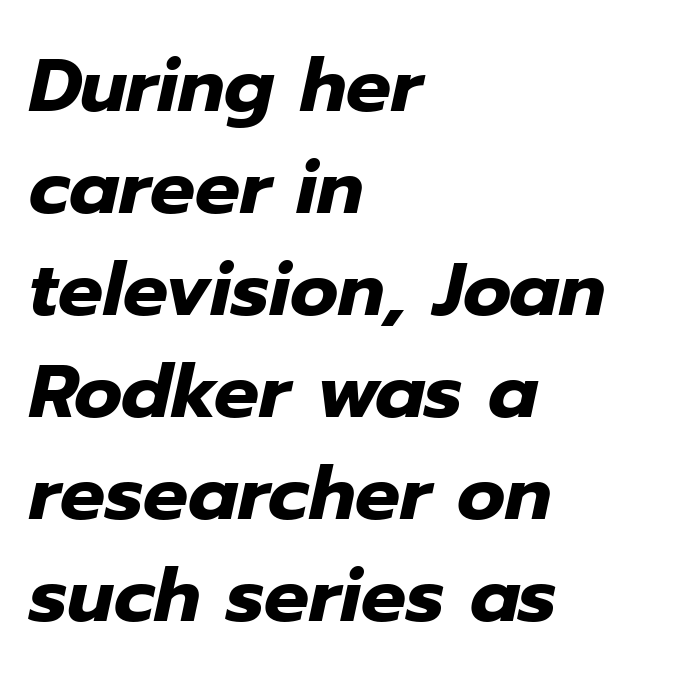
These lines were composed using italics. Spacing verdict: proportional, widths tailored to each character. Inter-character spacing is left at the font's built-in metrics. The gap between lines stays unmarked. Alignment: flush left.
